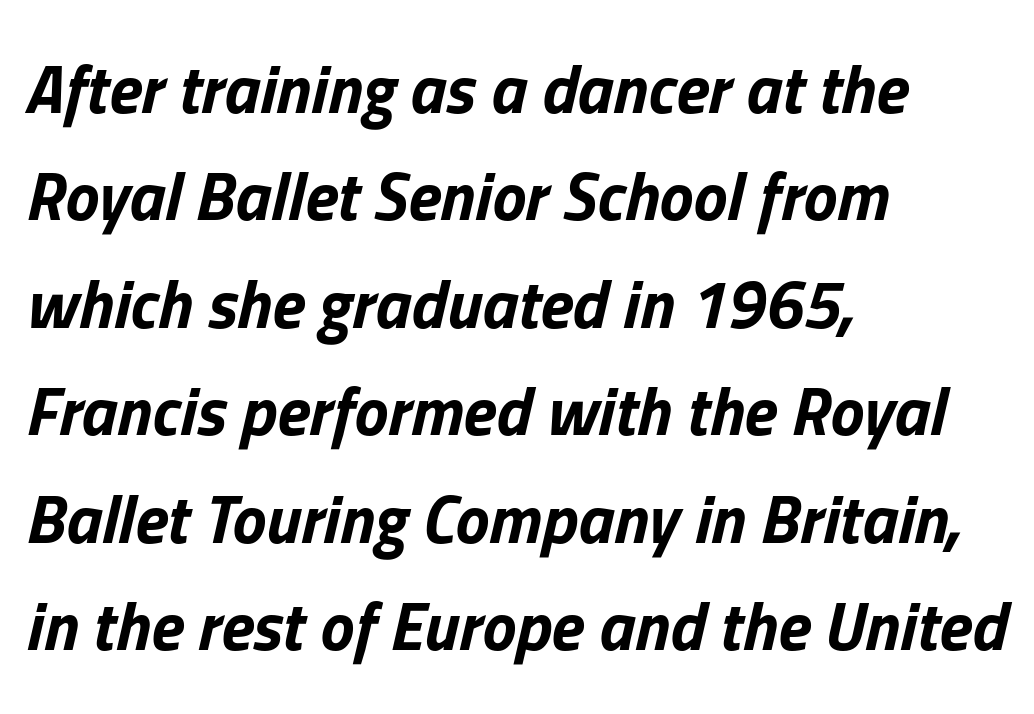
Q: Is the text bold? A: Yes.
Q: Is the text italic (slanted)? A: Yes, it leans right by about 13 degrees.
Q: Is the text underlined? A: No.
Q: How is the paragraph aligned? A: Left-aligned.
Q: Is the spacing between letters normal or unusually wide? A: Normal.
Q: Is the spacing between lines tight, normal or loose? A: Normal.
Q: Width (condensed, normal, or wide)? A: Normal.
Q: Stroke contrast? A: Low.
Q: x-height? A: Medium.
Q: Monospaced? A: No.
